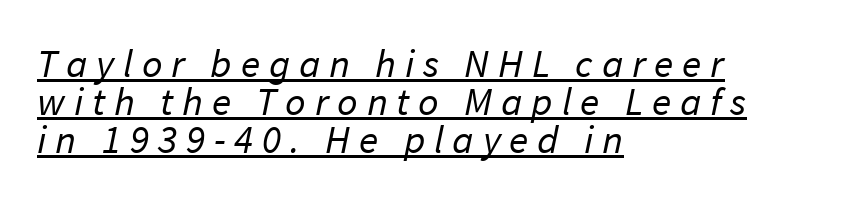
The image shows 40 px regular-weight sans-serif type; set left-aligned, tight line spacing (0.95x), unusually wide letter spacing (+0.22 em), underlined; low stroke contrast and a medium x-height.
